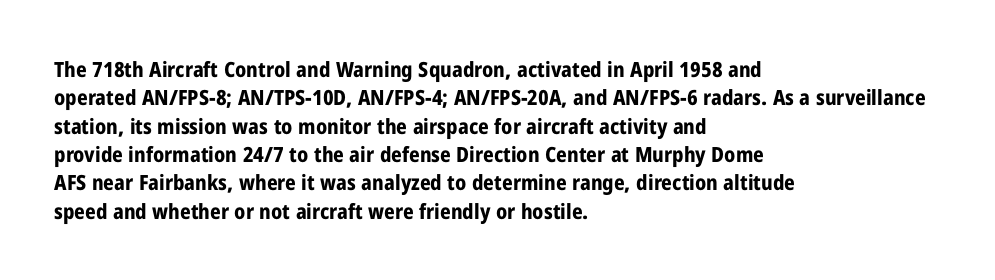
The image shows 21 px bold type, upright; set left-aligned, normal line spacing (1.35x), normal letter spacing, not underlined.
